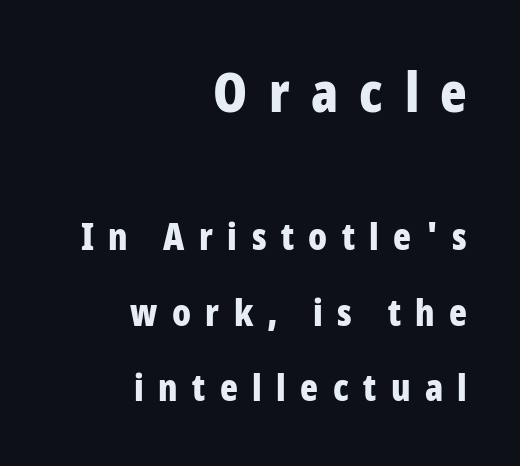
Q: Is the text bold? A: Yes.
Q: Is the text italic (slanted)? A: No, it is upright.
Q: Is the typeface a serif or a sans-serif typeface? A: Sans-serif.
Q: Is the text underlined? A: No.
Q: How is the paragraph aligned? A: Right-aligned.
Q: Is the spacing between letters normal or unusually wide? A: Unusually wide.
Q: Is the spacing between lines tight, normal or loose? A: Loose.
Q: Which block of text is set in a larger size, the first (top) or the second (bottom)? A: The first (top) one.
Q: Width (condensed, normal, or wide)? A: Condensed.
Q: Stroke contrast? A: Low.
Q: x-height? A: Medium.
Q: Monospaced? A: No.
